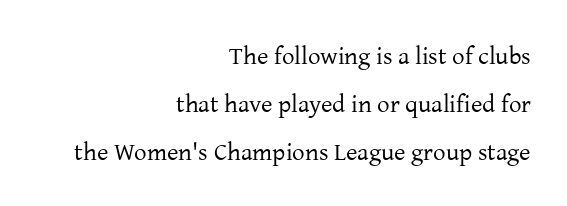
The image shows 25 px text type, upright; set right-aligned, loose line spacing (1.92x), normal letter spacing, not underlined.
